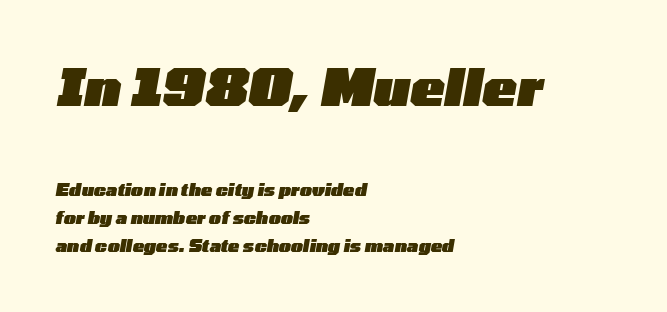
No word sits above an underline. Every letter is thick-stroked: bold, no question. Note: larger setting up top, smaller setting below. A typesetter would call this zero additional tracking. A typesetter would call this leading conventional body-copy spacing. Emphasis-style slanted type is in use.
